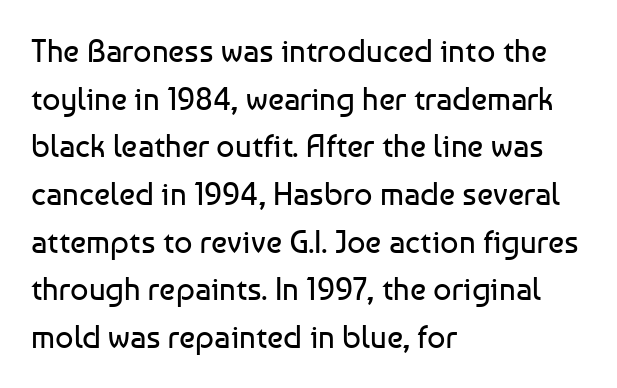
{"serif": "no", "italic": "no", "bold": "no", "weight": "regular", "width": "normal", "stroke_contrast": "low", "x_height": "medium", "monospaced": "no", "underline": "no", "align": "left", "line_spacing": "normal", "line_spacing_ratio": 1.49, "letter_spacing": "normal", "letter_spacing_em": 0.0, "glyph_px": 32}
